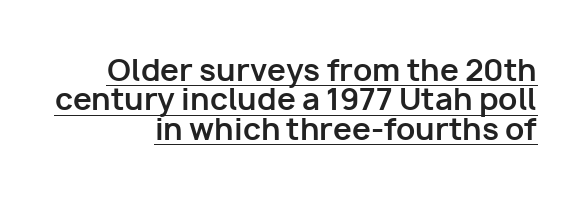
These words are printed bold, with thick strokes throughout. What stands out about the letter spacing? Nothing — it is the standard amount. A flush-right, rag-left setting is used for this passage. This sample carries an underscore along the baseline area. This is sans-serif lettering, the kind often seen on screens and signage. Looks like regular typesetting: each glyph gets only the width it needs.
